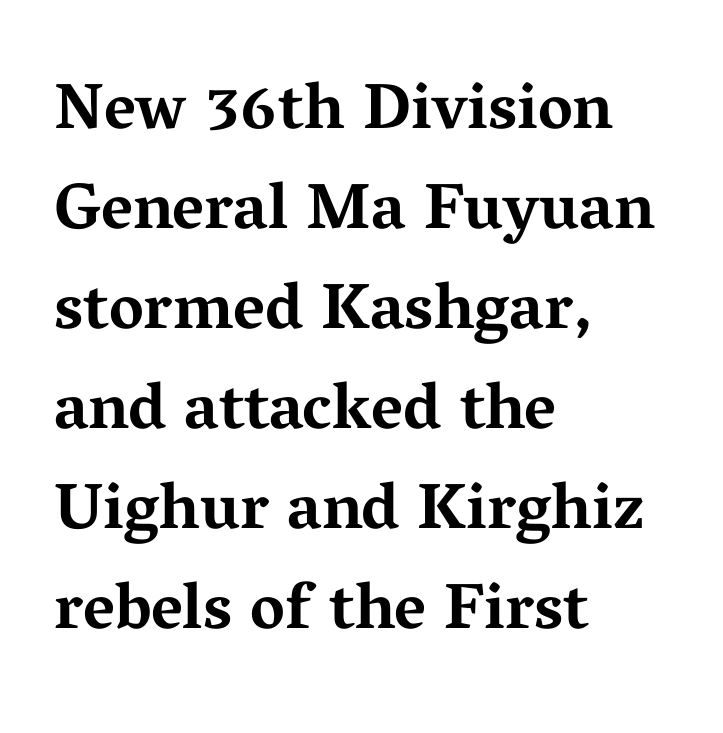
Type style note: has serifs. Default kerning and tracking; the words read as compact shapes. Do the characters align in a grid? No, the font is proportional. Style check: upright. Thick stems and heavy bowls — unmistakably bold. The compositor pushed each line to the left boundary.
